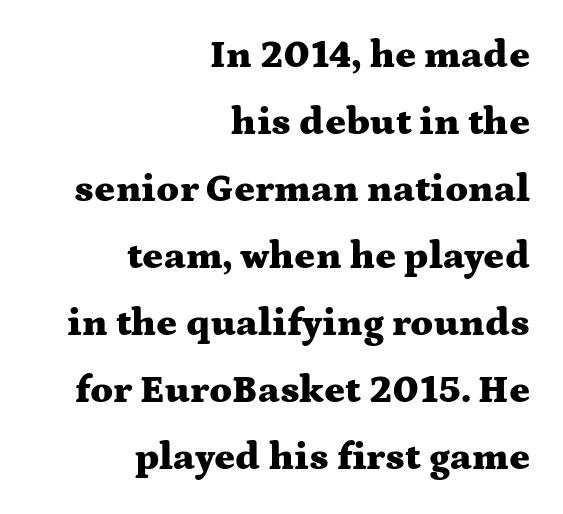
The image shows 39 px heavy, wide serif type, upright; set right-aligned, line spacing 1.72x, normal letter spacing, not underlined; medium stroke contrast and a medium x-height.
